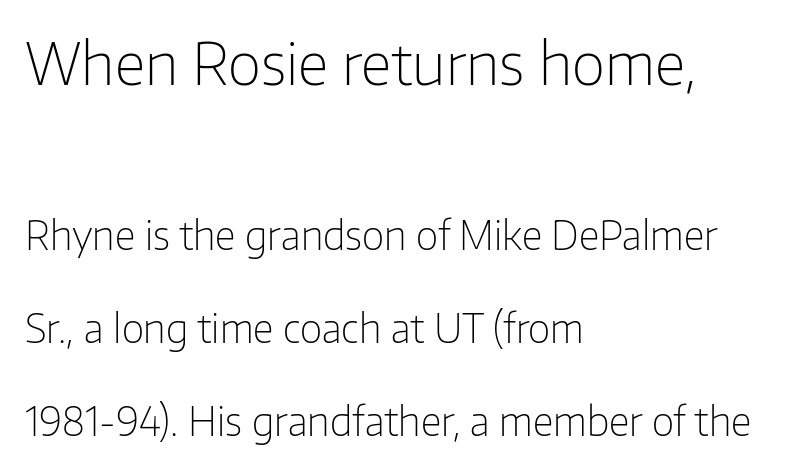
The designer went with a sans here, leaving each stem footless. The letters sit at their default tracking, neither squeezed nor spread. Notice how the passage keeps a crisp vertical edge on the left only. Does the lettering tilt? It doesn't — this is upright.
